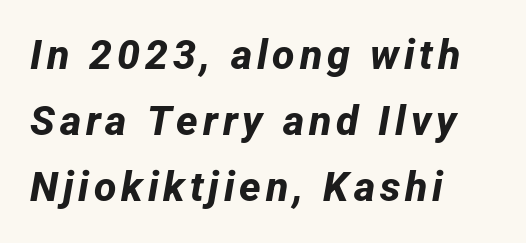
Regular leading. The letters advance in unequal steps, a hallmark of proportional type. I'd call this a sans setting — the letters go barefoot. A dark, heavy texture on the line: the type is bold.
